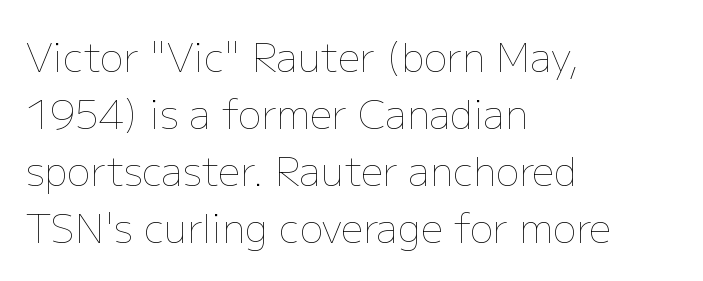
The image shows 39 px thin type, upright; set left-aligned, normal line spacing (1.46x), normal letter spacing, not underlined; low stroke contrast and a medium x-height.
